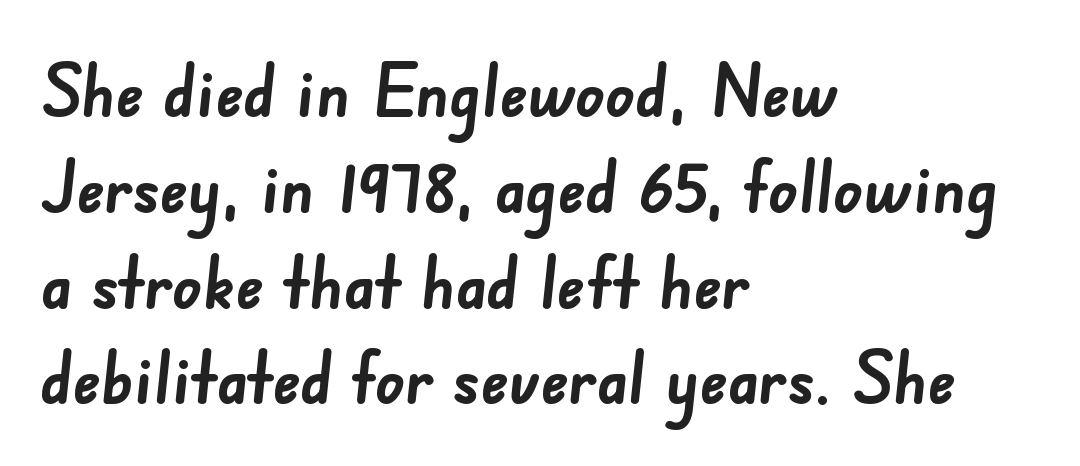
Only glyphs here, with clear space below each row. Line beginnings align vertically; line endings do not. No extra tracking has been applied to these lines. Proportional: the letters do not fall into vertical columns.
